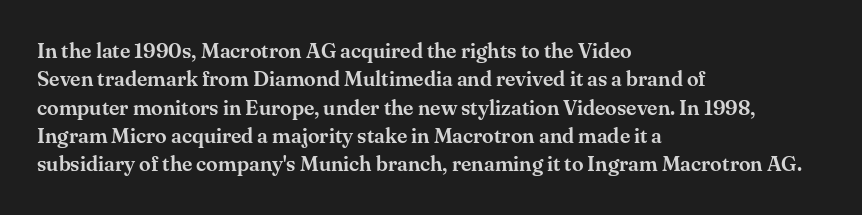
Posture: upright roman. The foot of each line stays bare and open. The passage shown stacks its lines at a standard gap. Alignment: flush left. The horizontal fit of the characters is conventional and even.
